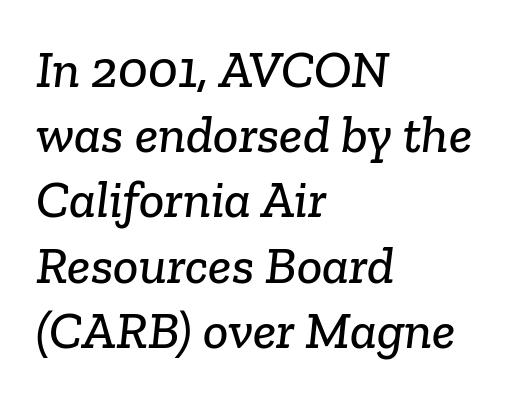
The image shows 53 px serif type; set left-aligned, line spacing 1.23x, normal letter spacing, not underlined; low stroke contrast and a medium x-height.
